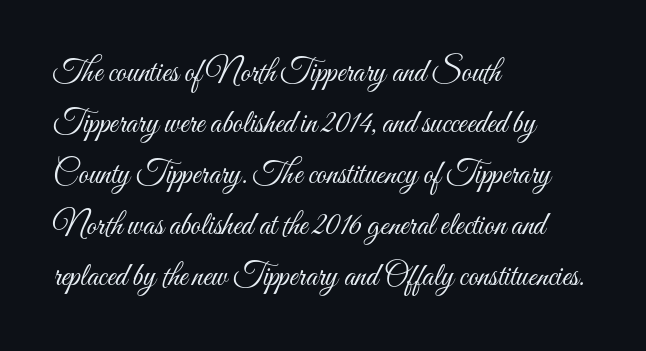
The image shows 32 px light, condensed type; set left-aligned, normal line spacing (1.59x), normal letter spacing, not underlined; medium stroke contrast and a small x-height.
